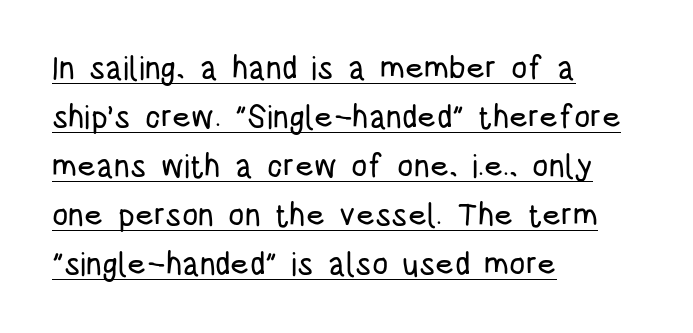
{"serif": "no", "italic": "no", "width": "condensed", "stroke_contrast": "low", "x_height": "large", "monospaced": "no", "underline": "yes", "align": "left", "line_spacing": "normal", "line_spacing_ratio": 1.53, "letter_spacing": "normal", "letter_spacing_em": 0.0, "glyph_px": 32}
